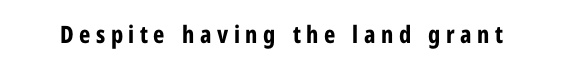
{"italic": "no", "bold": "yes", "underline": "no", "letter_spacing": "wide", "letter_spacing_em": 0.23, "glyph_px": 24}
